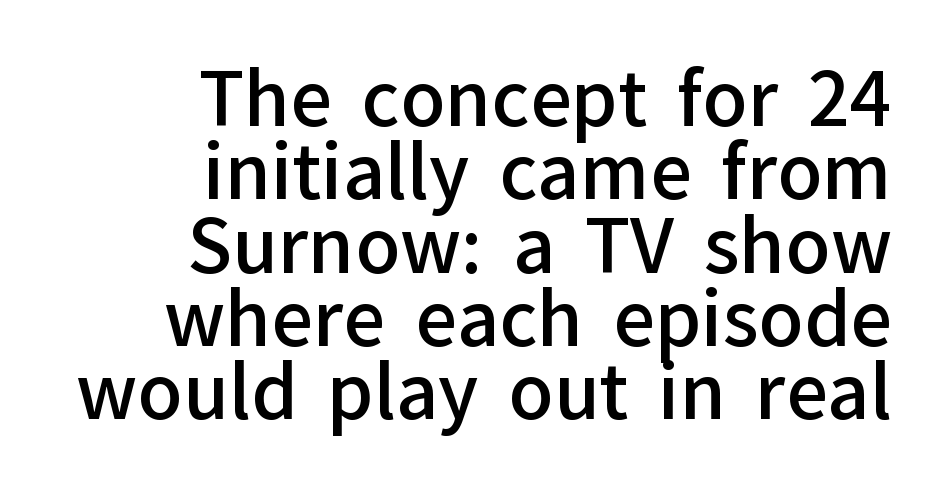
The image shows 74 px semibold sans-serif type, upright; set right-aligned, tight line spacing (0.99x), normal letter spacing, not underlined; low stroke contrast and a medium x-height.
